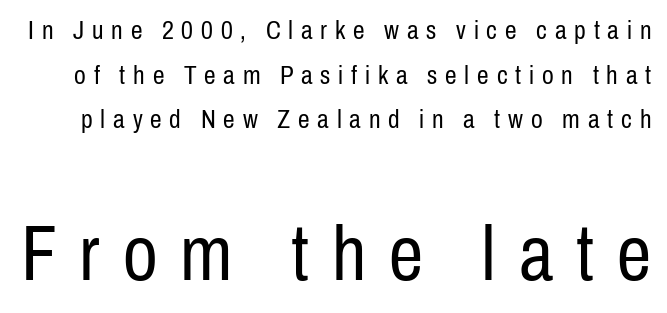
Q: Is the text bold? A: No.
Q: Is the text italic (slanted)? A: No, it is upright.
Q: Is the typeface a serif or a sans-serif typeface? A: Sans-serif.
Q: Is the text underlined? A: No.
Q: Is the spacing between letters normal or unusually wide? A: Unusually wide.
Q: Which block of text is set in a larger size, the first (top) or the second (bottom)? A: The second (bottom) one.
Q: Width (condensed, normal, or wide)? A: Condensed.
Q: Stroke contrast? A: Low.
Q: x-height? A: Medium.
Q: Monospaced? A: No.
